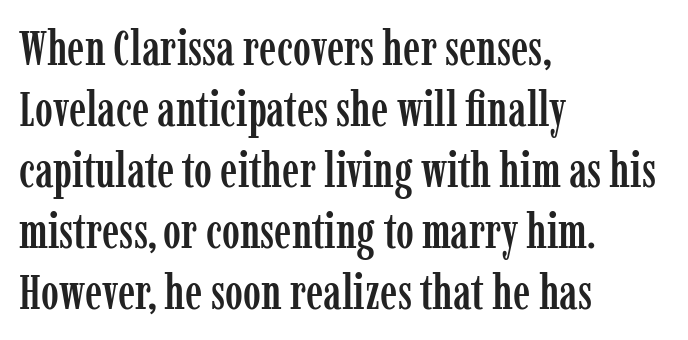
A roman cut, with each character standing at attention. A typesetter would label this face a serif. Does extra space separate the letters? No, they use regular spacing. Line beginnings align vertically; line endings do not.
